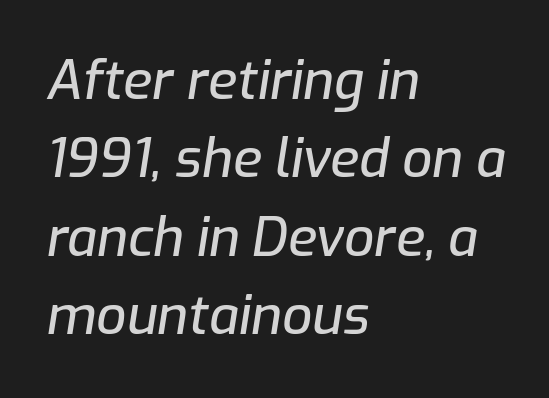
An italicized treatment has been applied to the whole sample. Horizontal bands of white between lines are of average thickness. You could not count columns in this text — the font is proportionally spaced. No extra tracking has been applied to these lines.
